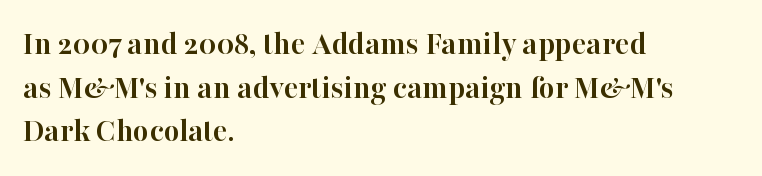
Leftover space on each line is placed entirely after the last word. Does extra space separate the letters? No, they use regular spacing. The font is running at its bold setting. These lines are composed in type with serifs. Vertically, the passage feels balanced, rows spaced as you'd expect.
